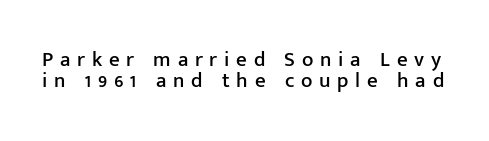
The image shows 21 px text type, upright; set tight line spacing (1.0x), unusually wide letter spacing (+0.32 em), not underlined.
